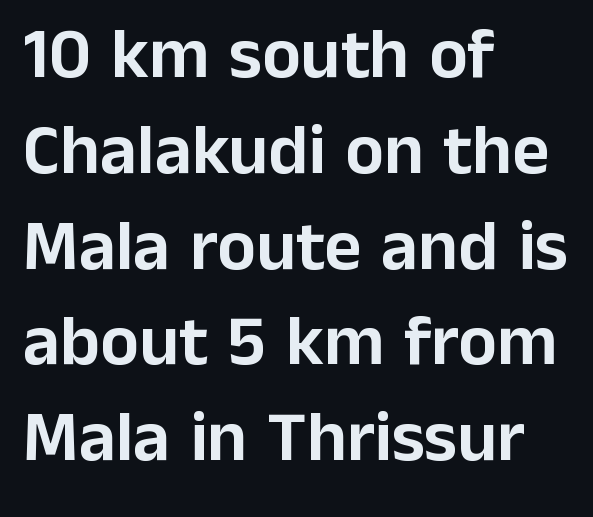
The image shows 72 px sans-serif type, upright; set left-aligned, normal line spacing (1.33x), normal letter spacing, not underlined; low stroke contrast and a medium x-height.
